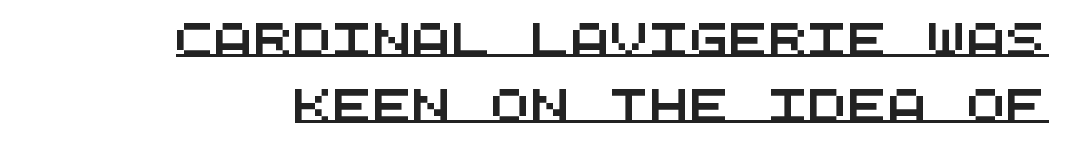
Q: Is the typeface a serif or a sans-serif typeface? A: Sans-serif.
Q: Is the text underlined? A: Yes.
Q: How is the paragraph aligned? A: Right-aligned.
Q: Is the spacing between letters normal or unusually wide? A: Normal.
Q: Is the spacing between lines tight, normal or loose? A: Loose.
Q: Width (condensed, normal, or wide)? A: Wide.
Q: Stroke contrast? A: Medium.
Q: x-height? A: Large.
Q: Monospaced? A: Yes.
